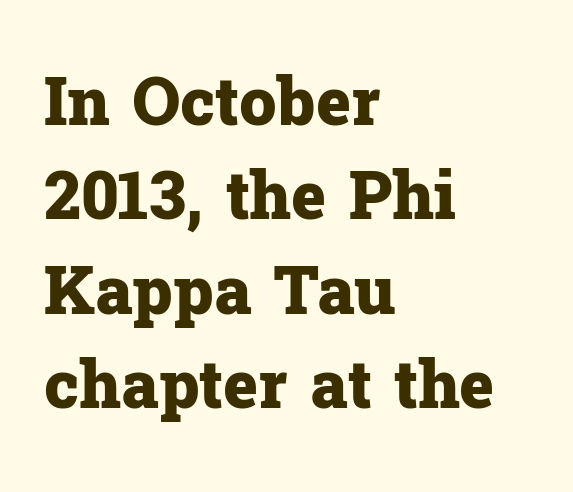
Each letter keeps its own natural width here, so spacing adapts to shape. Which margin do the lines hug? The left one — the right edge is uneven. Style check: upright. The strokes are fattened all the way to bold.
